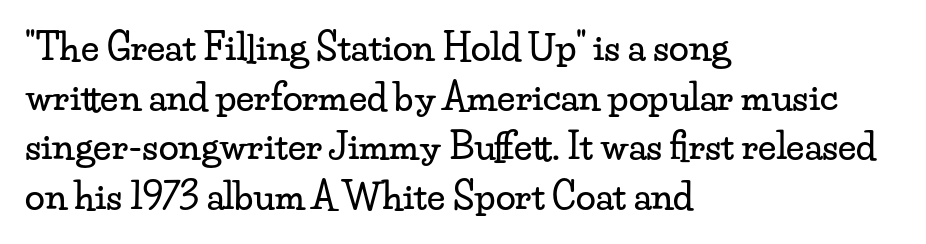
The image shows 36 px wide serif type, upright; set left-aligned, normal line spacing (1.38x), normal letter spacing, not underlined; low stroke contrast and a small x-height.
